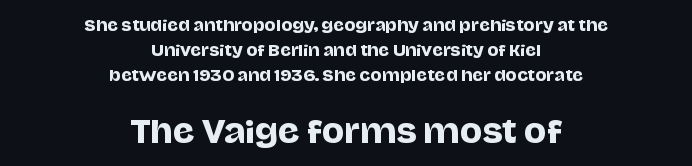
{"serif": "no", "italic": "no", "width": "normal", "stroke_contrast": "low", "x_height": "large", "monospaced": "no", "underline": "no", "align": "center", "line_spacing": "normal", "line_spacing_ratio": 1.66, "letter_spacing": "normal", "letter_spacing_em": 0.0, "larger_block": "second", "size_ratio": 2.0, "glyph_px": 30}
